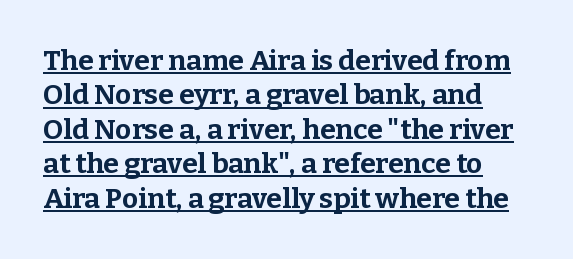
{"serif": "yes", "italic": "no", "bold": "yes", "weight": "bold", "width": "normal", "stroke_contrast": "low", "x_height": "medium", "monospaced": "no", "underline": "yes", "line_spacing_ratio": 1.23, "letter_spacing": "normal", "letter_spacing_em": 0.0, "glyph_px": 28}
